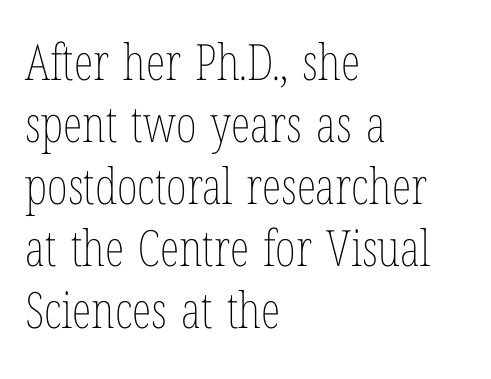
The image shows 50 px thin, condensed type, upright; set left-aligned, line spacing 1.24x, normal letter spacing, not underlined; low stroke contrast and a medium x-height.
